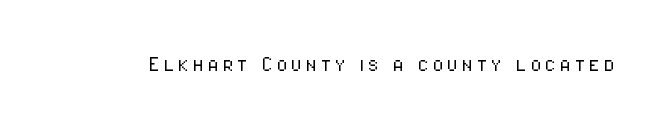
{"italic": "no", "bold": "no", "underline": "no", "glyph_px": 25}
